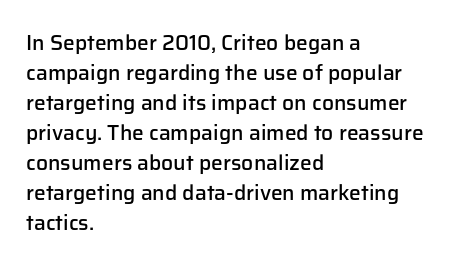
Q: Is the text bold? A: Semi-bold.
Q: Is the text italic (slanted)? A: No, it is upright.
Q: Is the text underlined? A: No.
Q: How is the paragraph aligned? A: Left-aligned.
Q: Is the spacing between letters normal or unusually wide? A: Normal.
Q: Is the spacing between lines tight, normal or loose? A: Normal.
